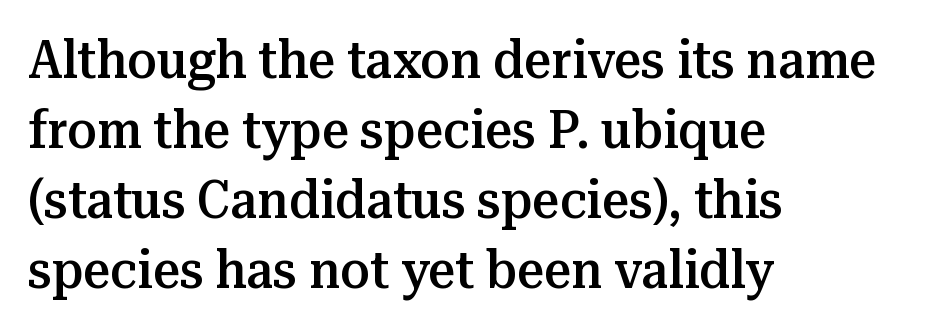
Standard letterfit; no display-style spreading of the glyphs. Do the characters align in a grid? No, the font is proportional. The axis of the letterforms is exactly vertical. A somewhat darkened texture: the type is semibold rather than bold.
